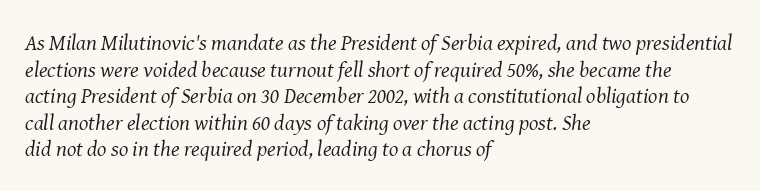
{"italic": "yes", "lean": "right", "slant_degrees": 8, "bold": "no", "underline": "no", "align": "left", "line_spacing_ratio": 1.21, "letter_spacing": "normal", "letter_spacing_em": 0.0, "glyph_px": 22}
